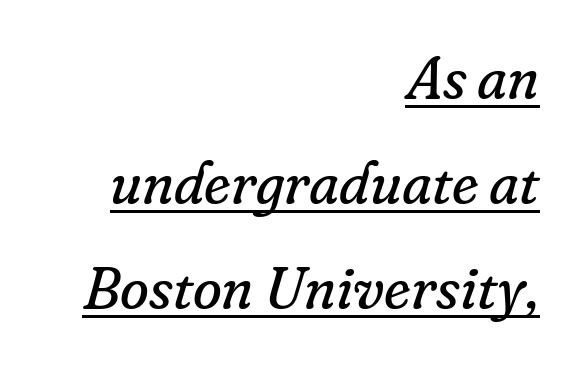
Q: Is the text bold? A: No.
Q: Is the text italic (slanted)? A: Yes, it leans right by about 16 degrees.
Q: Is the typeface a serif or a sans-serif typeface? A: Serif.
Q: Is the text underlined? A: Yes.
Q: How is the paragraph aligned? A: Right-aligned.
Q: Is the spacing between letters normal or unusually wide? A: Normal.
Q: Width (condensed, normal, or wide)? A: Normal.
Q: Stroke contrast? A: Low.
Q: x-height? A: Small.
Q: Monospaced? A: No.
